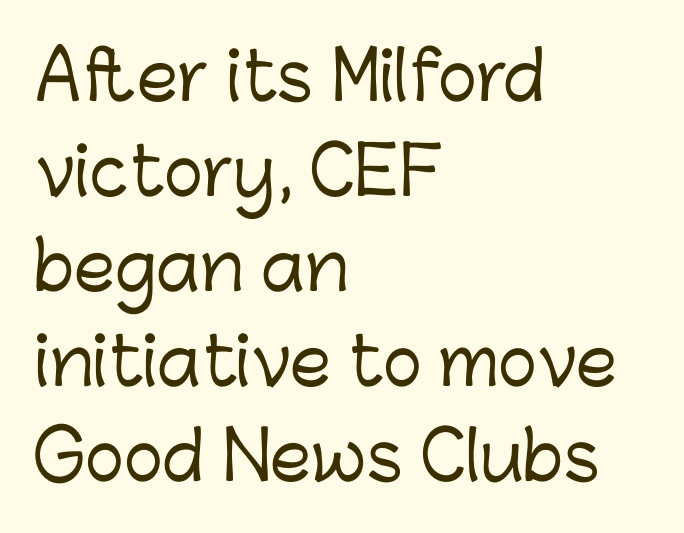
Q: Is the text italic (slanted)? A: No, it is upright.
Q: Is the typeface a serif or a sans-serif typeface? A: Sans-serif.
Q: Is the text underlined? A: No.
Q: How is the paragraph aligned? A: Left-aligned.
Q: Is the spacing between letters normal or unusually wide? A: Normal.
Q: Is the spacing between lines tight, normal or loose? A: Normal.
Q: Width (condensed, normal, or wide)? A: Normal.
Q: Stroke contrast? A: Low.
Q: x-height? A: Medium.
Q: Monospaced? A: No.
